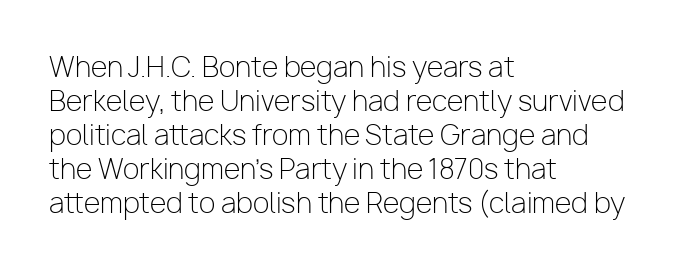
Vertically, the passage feels balanced, rows spaced as you'd expect. The strip under each line holds only bare page. Weight: in the light-to-regular range. Glyph-to-glyph distance matches everyday printed text.
